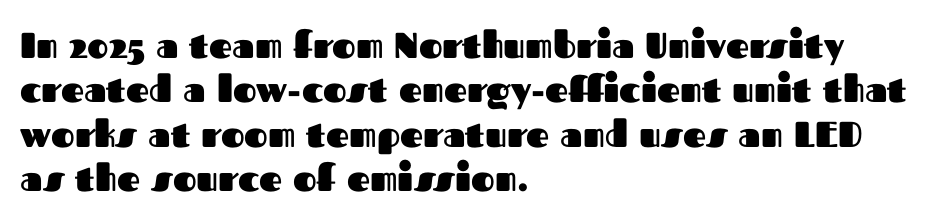
Q: Is the text bold? A: Yes.
Q: Is the text italic (slanted)? A: No, it is upright.
Q: Is the typeface a serif or a sans-serif typeface? A: Sans-serif.
Q: Is the text underlined? A: No.
Q: How is the paragraph aligned? A: Left-aligned.
Q: Is the spacing between letters normal or unusually wide? A: Normal.
Q: Width (condensed, normal, or wide)? A: Normal.
Q: Stroke contrast? A: Medium.
Q: x-height? A: Medium.
Q: Monospaced? A: No.
